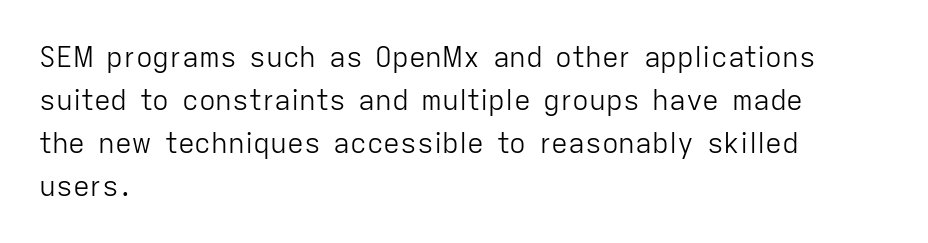
Q: Is the text bold? A: No.
Q: Is the text italic (slanted)? A: No, it is upright.
Q: Is the typeface a serif or a sans-serif typeface? A: Sans-serif.
Q: Is the text underlined? A: No.
Q: How is the paragraph aligned? A: Left-aligned.
Q: Is the spacing between letters normal or unusually wide? A: Normal.
Q: Is the spacing between lines tight, normal or loose? A: Normal.
Q: Width (condensed, normal, or wide)? A: Normal.
Q: Stroke contrast? A: Low.
Q: x-height? A: Medium.
Q: Monospaced? A: No.
